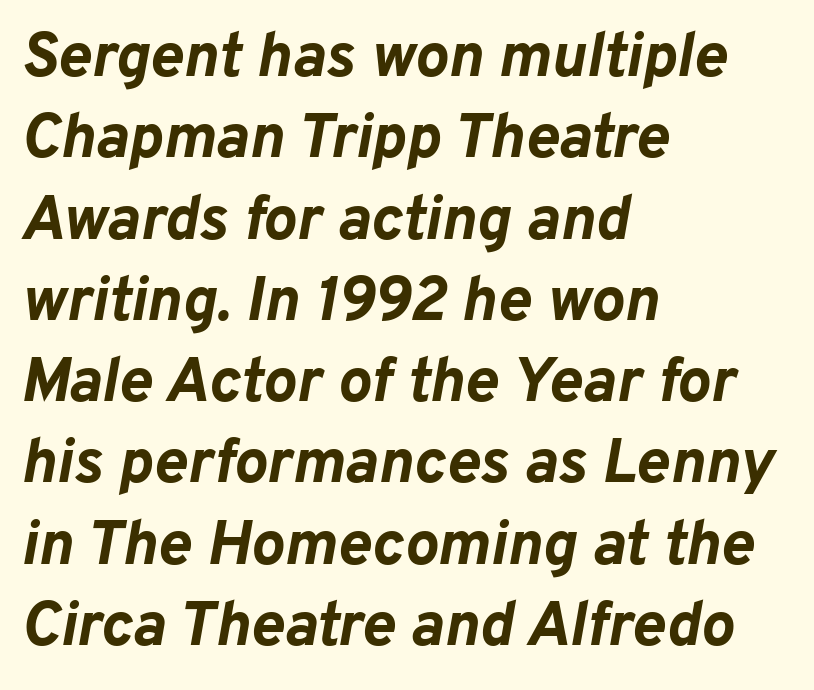
{"italic": "yes", "lean": "right", "slant_degrees": 10, "bold": "yes", "weight": "bold", "width": "normal", "stroke_contrast": "low", "x_height": "medium", "monospaced": "no", "underline": "no", "align": "left", "line_spacing": "normal", "line_spacing_ratio": 1.29, "letter_spacing": "normal", "letter_spacing_em": 0.0, "glyph_px": 63}
